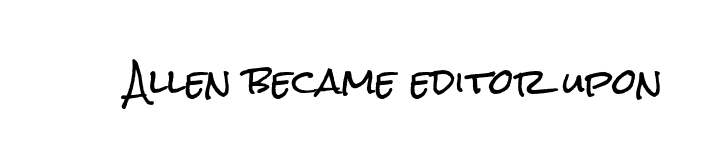
A clean baseline with only descenders dipping below it. The typography opts for an upright posture over an oblique one. Spacing verdict: proportional, widths tailored to each character. This rendering employs a face without finishing strokes, i.e., a sans-serif.
